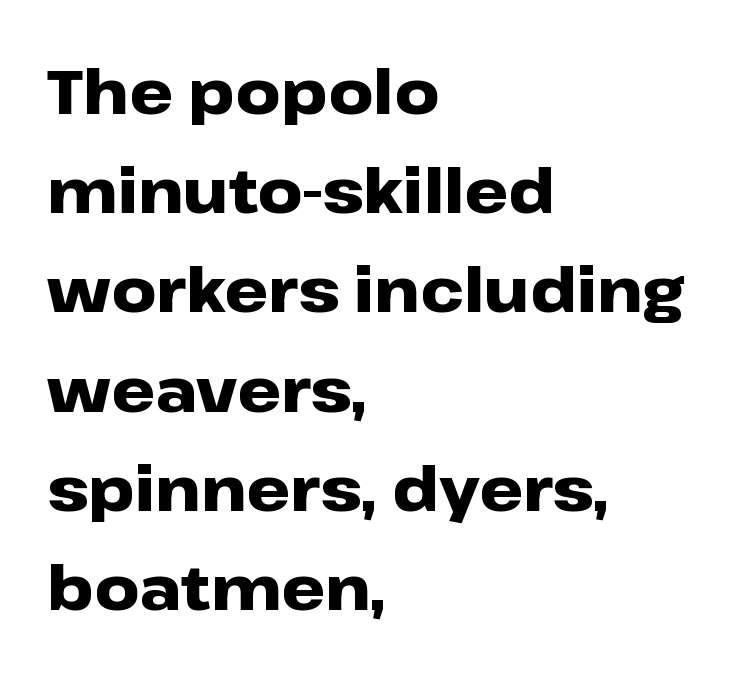
The image shows 62 px heavy, wide sans-serif type, upright; set left-aligned, normal line spacing (1.6x), normal letter spacing, not underlined; low stroke contrast and a medium x-height.
